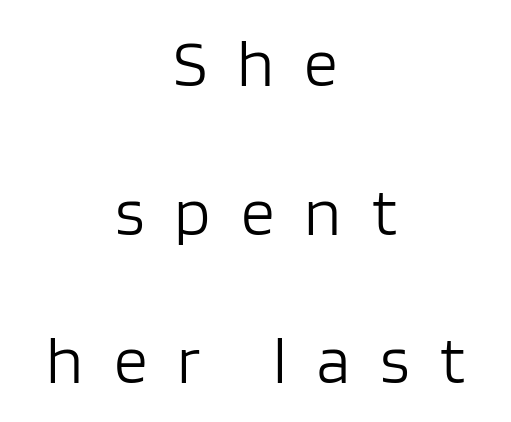
{"serif": "no", "italic": "no", "bold": "no", "weight": "light", "width": "normal", "stroke_contrast": "low", "x_height": "large", "monospaced": "no", "underline": "no", "align": "center", "line_spacing": "loose", "line_spacing_ratio": 2.22, "letter_spacing": "wide", "letter_spacing_em": 0.45, "glyph_px": 67}
